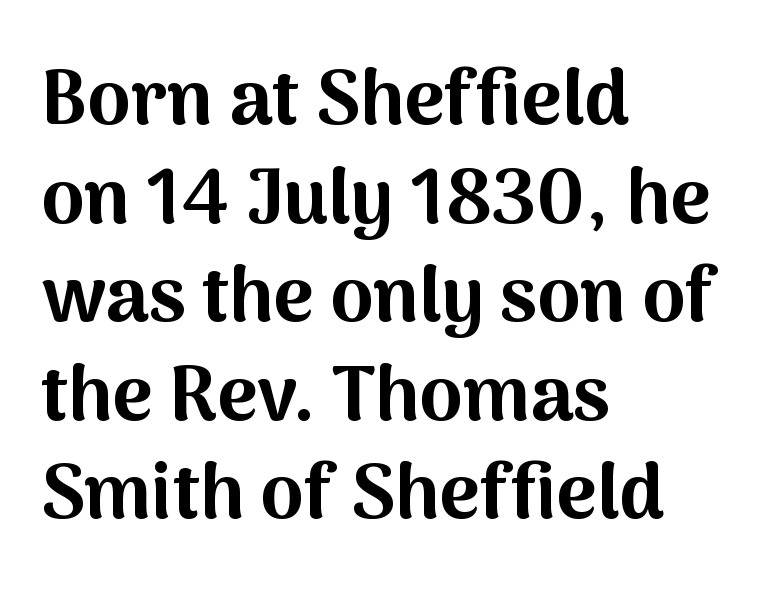
{"serif": "no", "italic": "no", "bold": "yes", "weight": "bold", "width": "normal", "stroke_contrast": "medium", "x_height": "medium", "monospaced": "no", "underline": "no", "align": "left", "line_spacing": "normal", "line_spacing_ratio": 1.28, "letter_spacing": "normal", "letter_spacing_em": 0.0, "glyph_px": 77}
